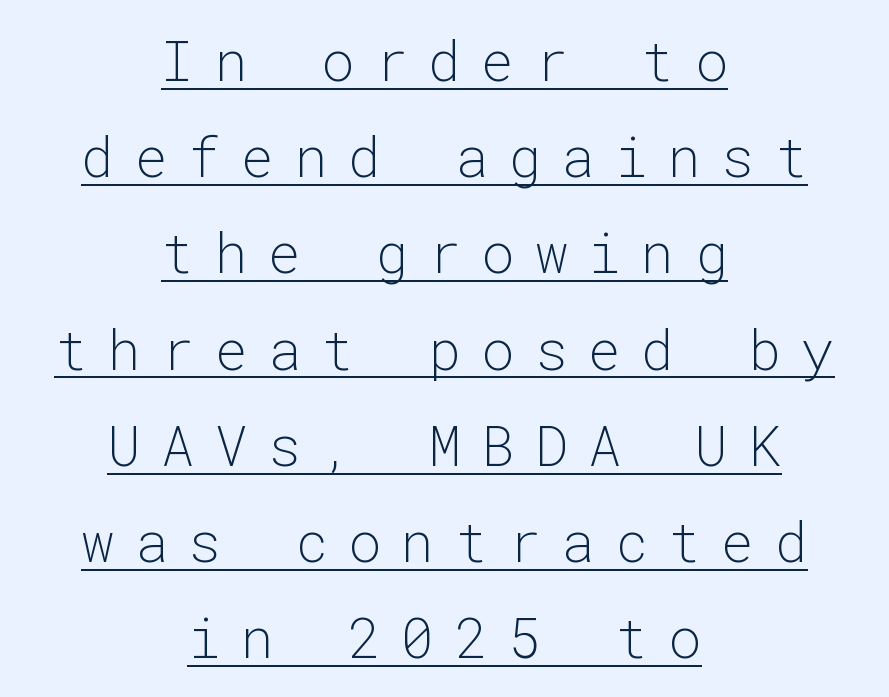
Q: Is the text bold? A: No.
Q: Is the text italic (slanted)? A: No, it is upright.
Q: Is the typeface a serif or a sans-serif typeface? A: Sans-serif.
Q: Is the text underlined? A: Yes.
Q: How is the paragraph aligned? A: Centered.
Q: Is the spacing between letters normal or unusually wide? A: Unusually wide.
Q: Width (condensed, normal, or wide)? A: Normal.
Q: Stroke contrast? A: Low.
Q: x-height? A: Medium.
Q: Monospaced? A: Yes.
